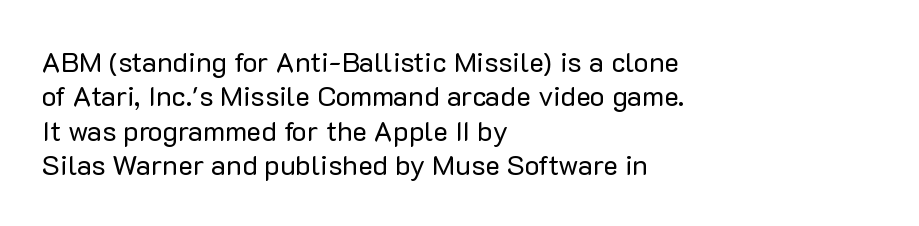
Q: Is the text bold? A: No.
Q: Is the text italic (slanted)? A: No, it is upright.
Q: Is the typeface a serif or a sans-serif typeface? A: Sans-serif.
Q: Is the text underlined? A: No.
Q: How is the paragraph aligned? A: Left-aligned.
Q: Is the spacing between letters normal or unusually wide? A: Normal.
Q: Width (condensed, normal, or wide)? A: Normal.
Q: Stroke contrast? A: Low.
Q: x-height? A: Medium.
Q: Monospaced? A: No.
